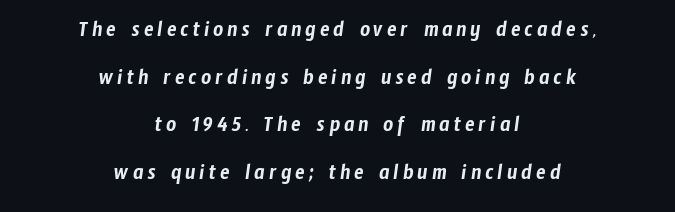
{"underline": "no", "align": "center", "line_spacing": "loose", "line_spacing_ratio": 2.16, "glyph_px": 22}
